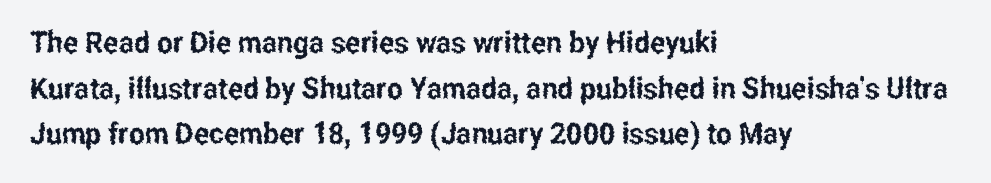
The image shows 30 px condensed sans-serif type, upright; set left-aligned, normal line spacing (1.52x), normal letter spacing, not underlined; low stroke contrast and a medium x-height.
